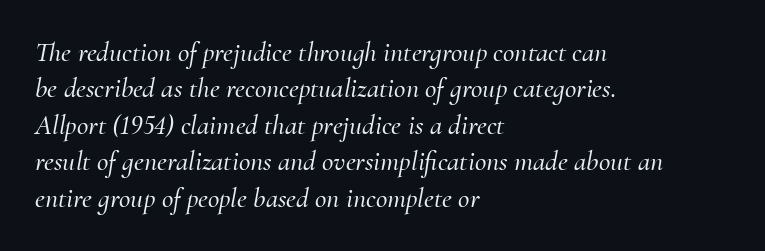
Q: Is the text italic (slanted)? A: Yes, it leans right by about 10 degrees.
Q: Is the typeface a serif or a sans-serif typeface? A: Serif.
Q: Is the text underlined? A: No.
Q: How is the paragraph aligned? A: Left-aligned.
Q: Is the spacing between letters normal or unusually wide? A: Normal.
Q: Is the spacing between lines tight, normal or loose? A: Normal.
Q: Width (condensed, normal, or wide)? A: Normal.
Q: Stroke contrast? A: Medium.
Q: x-height? A: Small.
Q: Monospaced? A: No.
